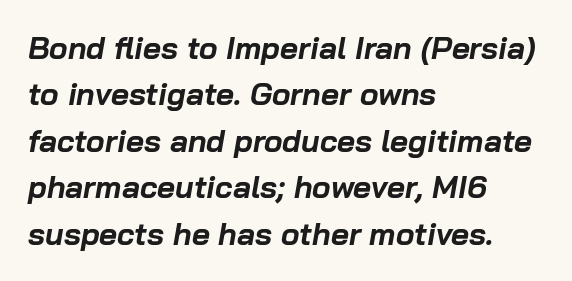
Varying glyph widths throughout — classic text-font behaviour. Letters rest on an invisible, unmarked baseline. The face used here is rendered with its standard letterfit. As a designer I'd log this as weight 700, bold. Emphasis-style slanted type is in use.
